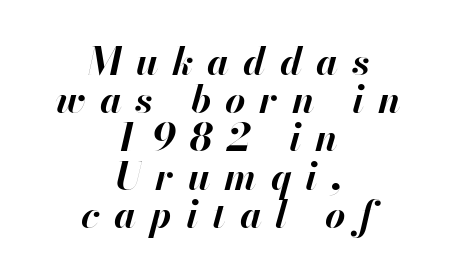
{"italic": "yes", "lean": "right", "slant_degrees": 13, "bold": "yes", "weight": "bold", "width": "normal", "stroke_contrast": "high", "x_height": "small", "monospaced": "no", "underline": "no", "align": "center", "line_spacing": "tight", "line_spacing_ratio": 0.98, "letter_spacing": "wide", "letter_spacing_em": 0.36, "glyph_px": 39}
